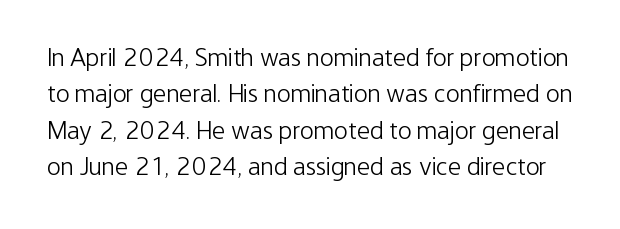
{"italic": "no", "bold": "no", "underline": "no", "line_spacing": "normal", "line_spacing_ratio": 1.4, "letter_spacing": "normal", "letter_spacing_em": 0.0, "glyph_px": 26}
